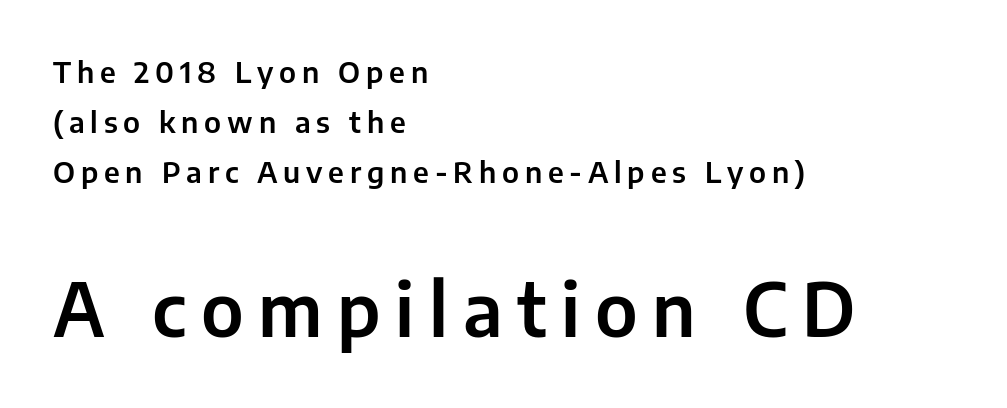
{"serif": "no", "italic": "no", "width": "normal", "stroke_contrast": "low", "x_height": "medium", "monospaced": "no", "underline": "no", "align": "left", "line_spacing_ratio": 1.72, "letter_spacing": "wide", "letter_spacing_em": 0.2, "larger_block": "second", "size_ratio": 2.52, "glyph_px": 73}
